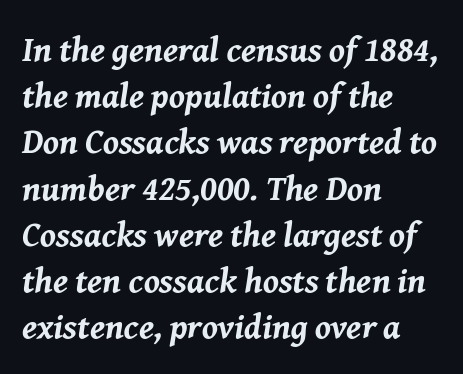
{"italic": "yes", "lean": "right", "slant_degrees": 8, "bold": "yes", "weight": "bold", "width": "normal", "stroke_contrast": "medium", "x_height": "medium", "monospaced": "no", "underline": "no", "align": "left", "line_spacing": "normal", "line_spacing_ratio": 1.32, "letter_spacing": "normal", "letter_spacing_em": 0.0, "glyph_px": 35}
